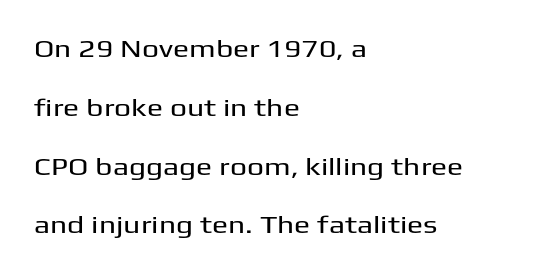
The image shows 24 px text type, upright; set left-aligned, loose line spacing (2.45x), normal letter spacing, not underlined.
